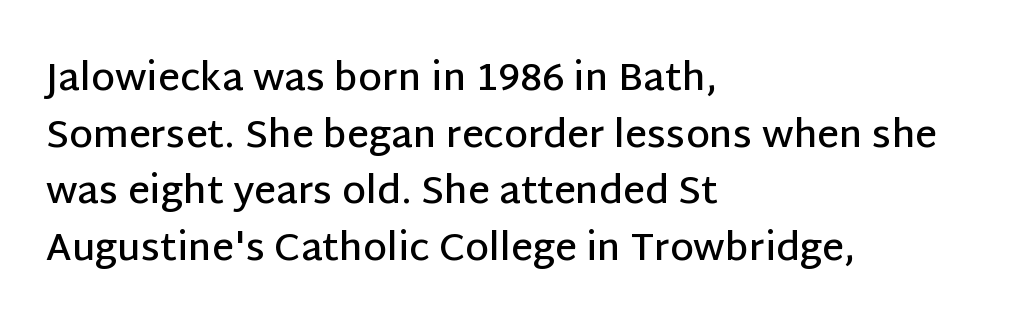
The image shows 38 px semibold sans-serif type, upright; set left-aligned, normal line spacing (1.49x), normal letter spacing, not underlined; low stroke contrast and a large x-height.
